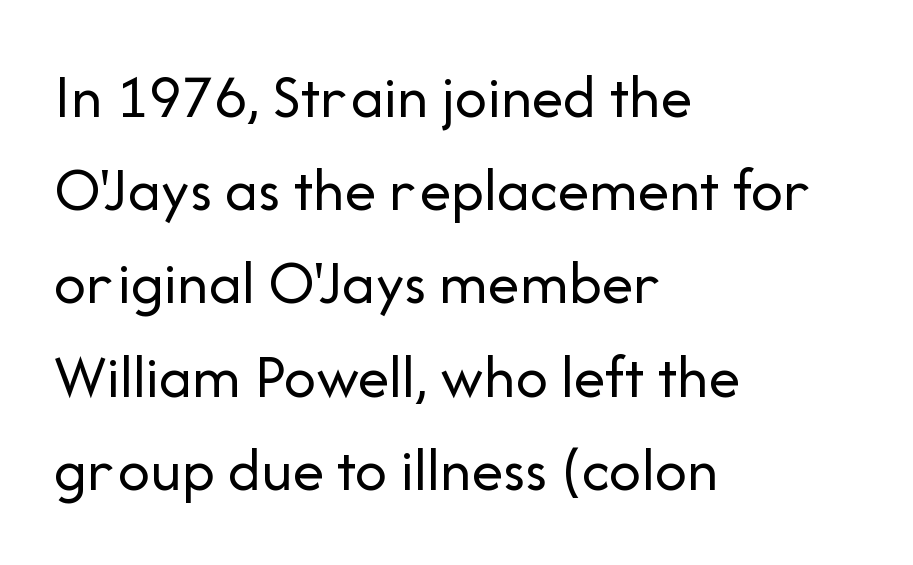
The image shows 63 px regular-weight sans-serif type, upright; set left-aligned, normal line spacing (1.48x), normal letter spacing, not underlined; low stroke contrast and a medium x-height.
